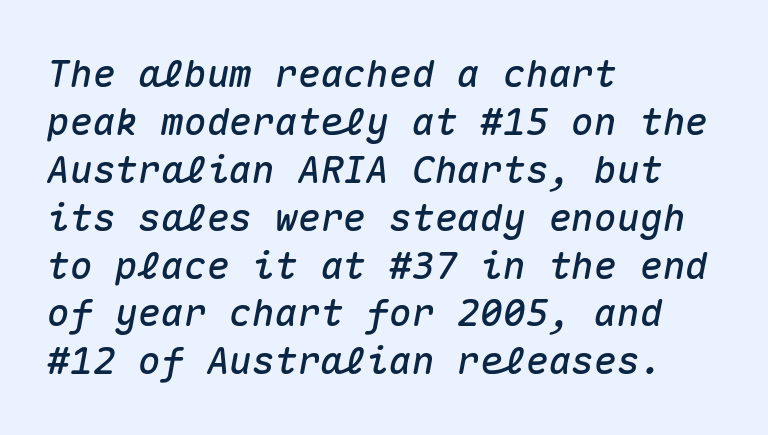
Whoever set this chose a conventional vertical rhythm. The glyphs are unaccompanied by any horizontal stroke below them. A student would call this left alignment; a typographer would say flush left, rag right. The text carries the slant typical of an italic or oblique font. Nobody touched the tracking dial on this one. The passage shown is typed in a monospace face where columns stay perfectly aligned.
